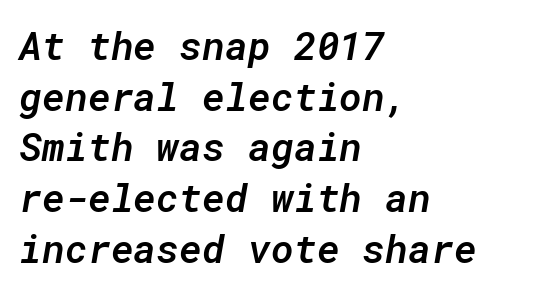
The image shows 39 px semibold type, italic (leaning right), monospaced; set left-aligned, normal line spacing (1.3x), normal letter spacing, not underlined; low stroke contrast and a medium x-height.
